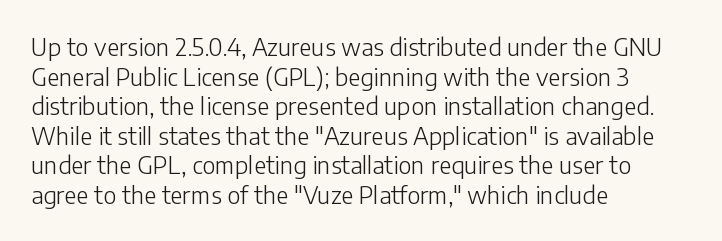
The image shows 24 px text type, upright; set left-aligned, line spacing 1.23x, normal letter spacing, not underlined.
